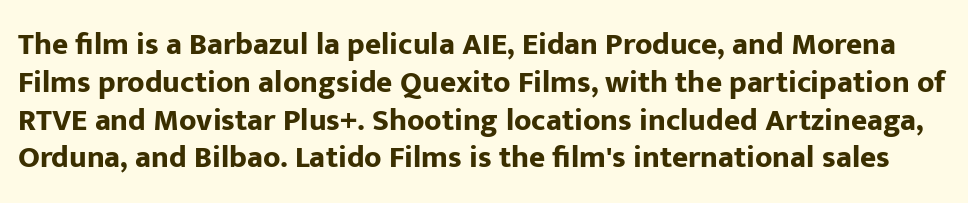
{"serif": "no", "italic": "no", "bold": "yes", "weight": "bold", "width": "normal", "stroke_contrast": "low", "x_height": "medium", "monospaced": "no", "underline": "no", "line_spacing_ratio": 1.22, "letter_spacing": "normal", "letter_spacing_em": 0.0, "glyph_px": 31}
